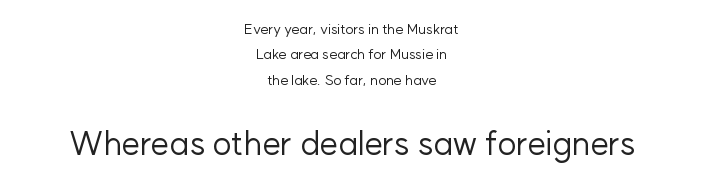
{"serif": "no", "italic": "no", "bold": "no", "weight": "regular", "width": "normal", "stroke_contrast": "low", "x_height": "medium", "monospaced": "no", "underline": "no", "align": "center", "line_spacing_ratio": 1.81, "letter_spacing": "normal", "letter_spacing_em": 0.0, "larger_block": "second", "size_ratio": 2.36, "glyph_px": 33}
